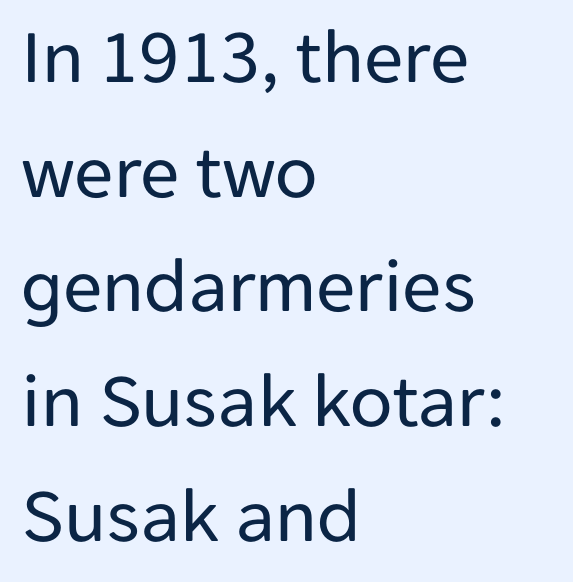
{"serif": "no", "italic": "no", "bold": "no", "weight": "regular", "width": "normal", "stroke_contrast": "low", "x_height": "medium", "monospaced": "no", "underline": "no", "align": "left", "line_spacing": "normal", "line_spacing_ratio": 1.47, "letter_spacing": "normal", "letter_spacing_em": 0.0, "glyph_px": 78}
